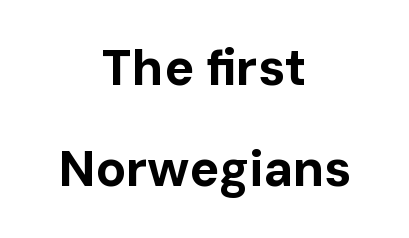
Q: Is the text bold? A: Yes.
Q: Is the text italic (slanted)? A: No, it is upright.
Q: Is the typeface a serif or a sans-serif typeface? A: Sans-serif.
Q: Is the text underlined? A: No.
Q: How is the paragraph aligned? A: Centered.
Q: Is the spacing between letters normal or unusually wide? A: Normal.
Q: Is the spacing between lines tight, normal or loose? A: Loose.
Q: Width (condensed, normal, or wide)? A: Normal.
Q: Stroke contrast? A: Low.
Q: x-height? A: Medium.
Q: Monospaced? A: No.
